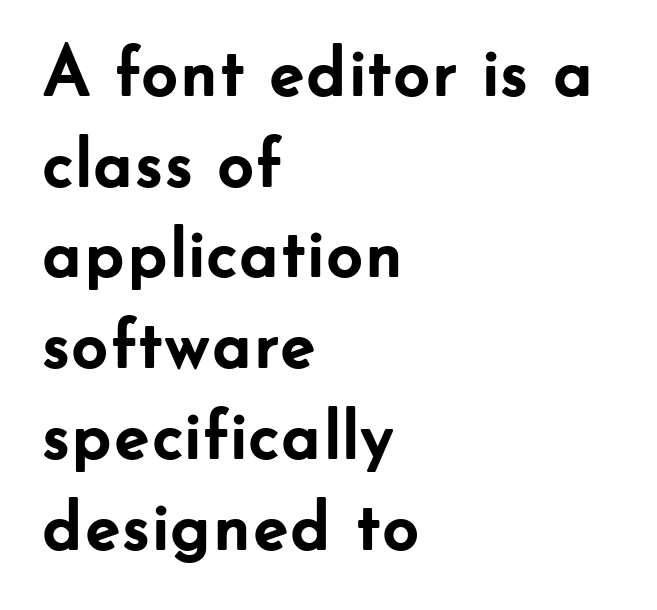
{"serif": "no", "italic": "no", "bold": "yes", "weight": "semibold", "width": "normal", "stroke_contrast": "low", "x_height": "small", "monospaced": "no", "underline": "no", "align": "left", "line_spacing": "normal", "line_spacing_ratio": 1.26, "letter_spacing": "normal", "letter_spacing_em": 0.0, "glyph_px": 72}
